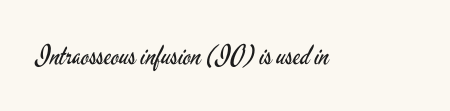
Q: Is the text bold? A: No.
Q: Is the text italic (slanted)? A: Yes.
Q: Is the text underlined? A: No.
Q: Is the spacing between letters normal or unusually wide? A: Normal.
